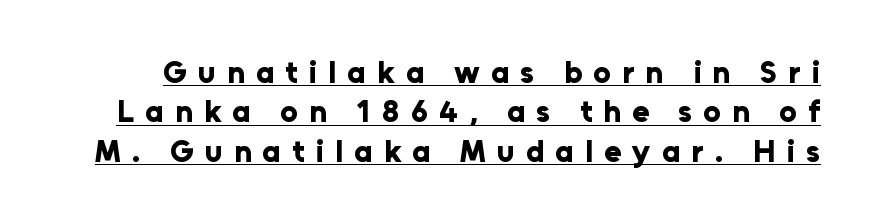
{"serif": "no", "italic": "no", "bold": "yes", "weight": "bold", "width": "normal", "stroke_contrast": "low", "x_height": "medium", "monospaced": "no", "underline": "yes", "line_spacing": "normal", "line_spacing_ratio": 1.27, "letter_spacing": "wide", "letter_spacing_em": 0.36, "glyph_px": 31}
